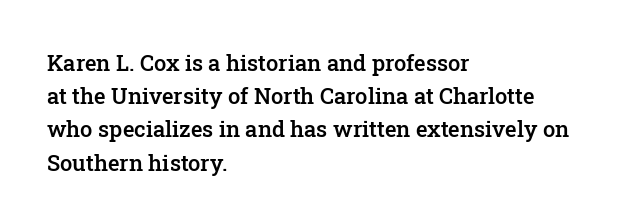
{"italic": "no", "bold": "semi", "underline": "no", "align": "left", "line_spacing": "normal", "line_spacing_ratio": 1.51, "letter_spacing": "normal", "letter_spacing_em": 0.0, "glyph_px": 22}
